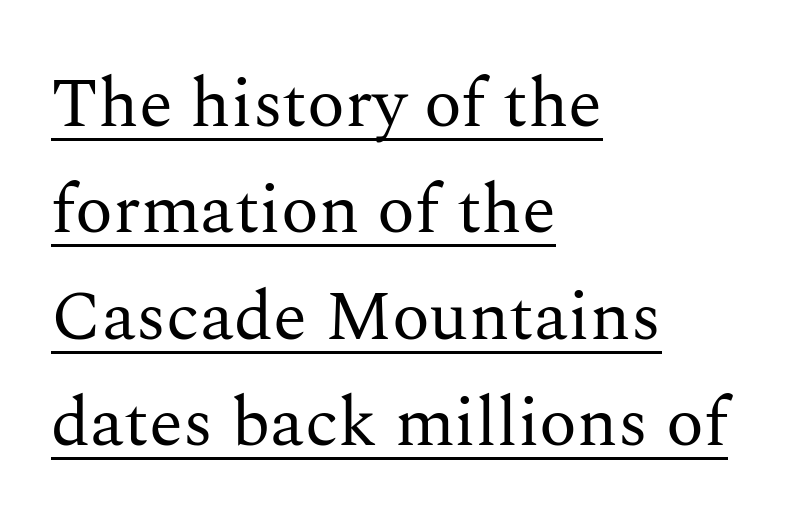
{"serif": "yes", "italic": "no", "bold": "no", "weight": "regular", "width": "normal", "stroke_contrast": "medium", "x_height": "medium", "monospaced": "no", "underline": "yes", "align": "left", "line_spacing": "normal", "line_spacing_ratio": 1.52, "letter_spacing": "normal", "letter_spacing_em": 0.0, "glyph_px": 70}
